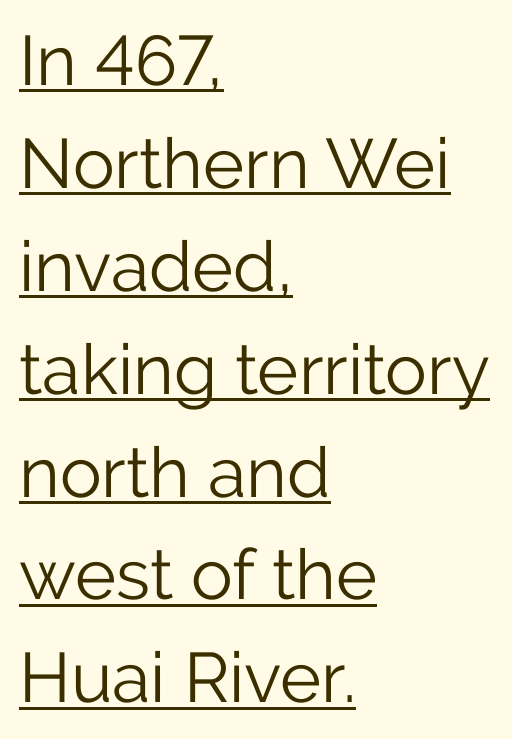
{"serif": "no", "italic": "no", "bold": "no", "weight": "light", "width": "normal", "stroke_contrast": "low", "x_height": "medium", "monospaced": "no", "underline": "yes", "align": "left", "line_spacing": "normal", "line_spacing_ratio": 1.47, "letter_spacing": "normal", "letter_spacing_em": 0.0, "glyph_px": 70}
